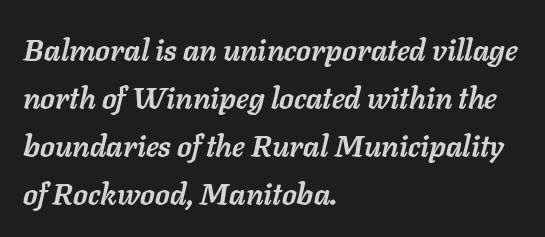
Q: Is the text bold? A: Yes.
Q: Is the text italic (slanted)? A: Yes, it leans right by about 11 degrees.
Q: Is the text underlined? A: No.
Q: How is the paragraph aligned? A: Left-aligned.
Q: Is the spacing between letters normal or unusually wide? A: Normal.
Q: Is the spacing between lines tight, normal or loose? A: Normal.
Q: Width (condensed, normal, or wide)? A: Normal.
Q: Stroke contrast? A: Low.
Q: x-height? A: Medium.
Q: Monospaced? A: No.
